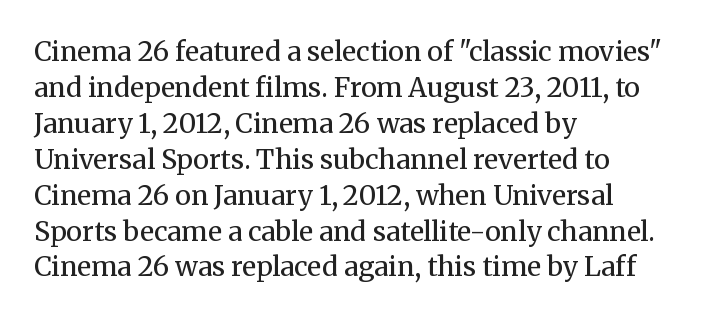
The image shows 27 px text type, upright; set left-aligned, normal line spacing (1.33x), normal letter spacing, not underlined.
